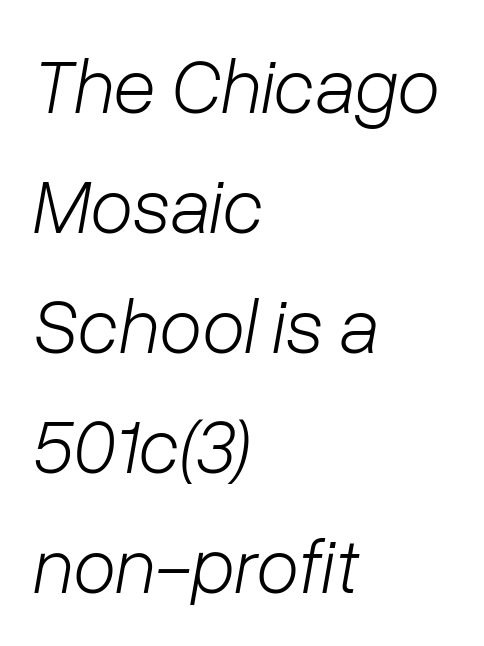
The image shows 78 px light type, italic (leaning right); set left-aligned, normal line spacing (1.54x), normal letter spacing, not underlined; low stroke contrast and a medium x-height.
